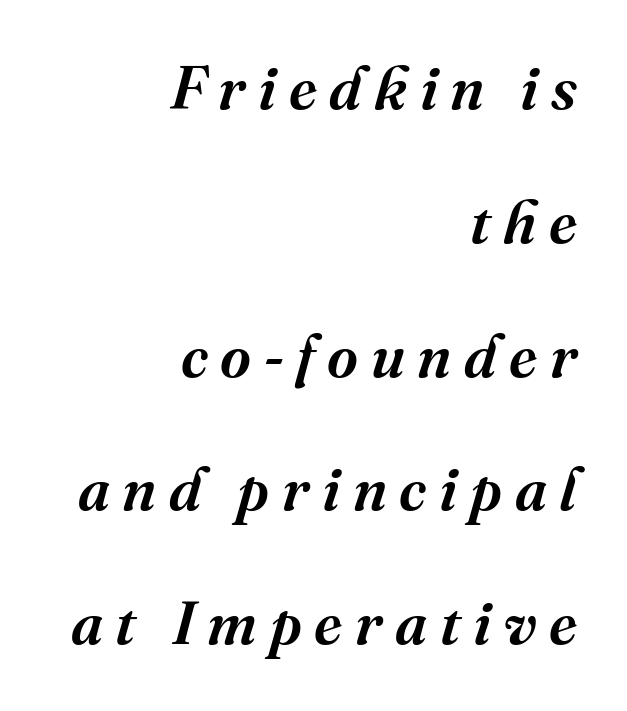
A student would call this right alignment; a typographer would say flush right, rag left. How would I describe the line gaps? Wide and relaxed. Rendered with sloped, italic letterforms. You could only call the tracking loose — the letters float apart. The specimen omits any rule beneath the text block's lines.
